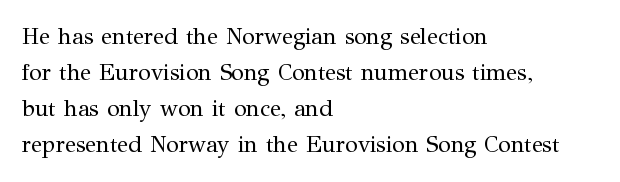
The image shows 23 px text type, upright; set left-aligned, normal line spacing (1.57x), normal letter spacing, not underlined.
